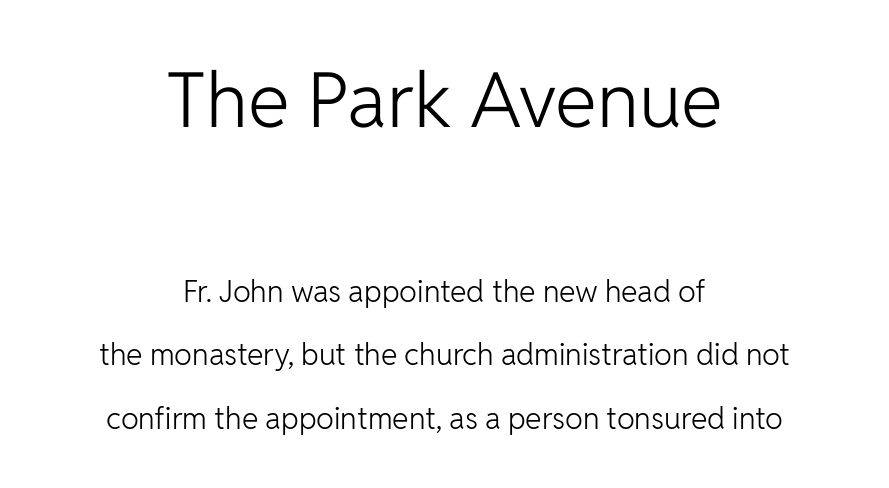
{"serif": "no", "italic": "no", "bold": "no", "weight": "light", "width": "normal", "stroke_contrast": "low", "x_height": "medium", "monospaced": "no", "underline": "no", "align": "center", "line_spacing": "loose", "line_spacing_ratio": 2.11, "letter_spacing": "normal", "letter_spacing_em": 0.0, "larger_block": "first", "size_ratio": 2.53, "glyph_px": 76}
